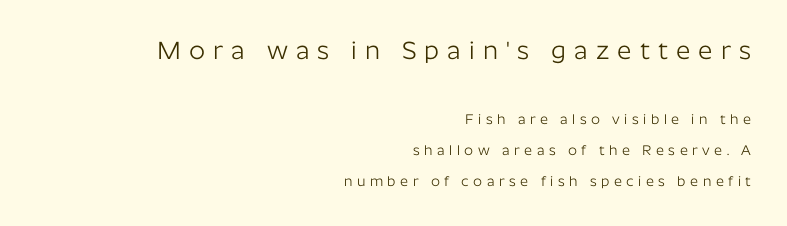
The image shows 25 px text type, upright; set right-aligned, loose line spacing (2.2x), unusually wide letter spacing (+0.32 em), not underlined; the first (top) block is 1.79x larger.
